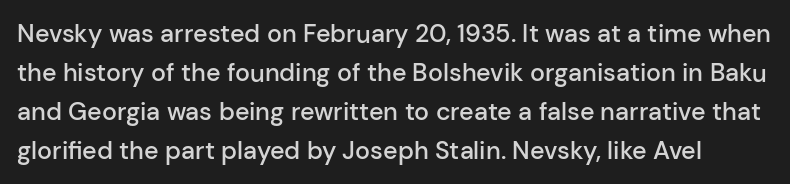
{"italic": "no", "bold": "semi", "underline": "no", "line_spacing": "normal", "line_spacing_ratio": 1.56, "letter_spacing": "normal", "letter_spacing_em": 0.0, "glyph_px": 25}
